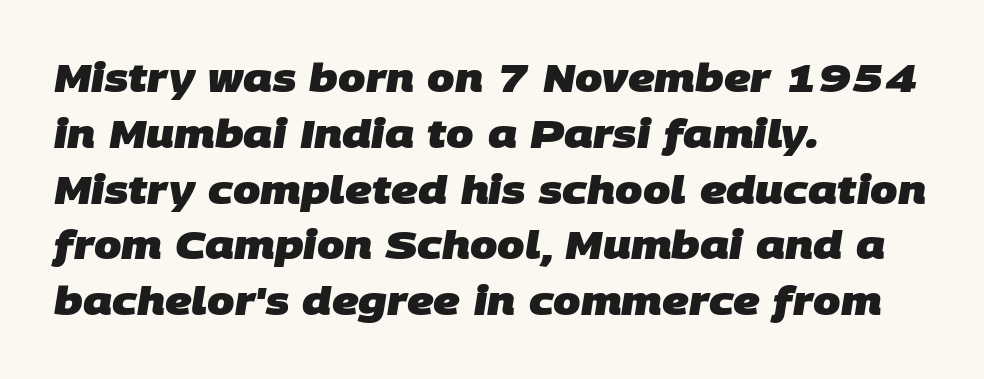
The image shows 39 px heavy sans-serif type; set left-aligned, normal line spacing (1.43x), normal letter spacing, not underlined; low stroke contrast and a large x-height.
